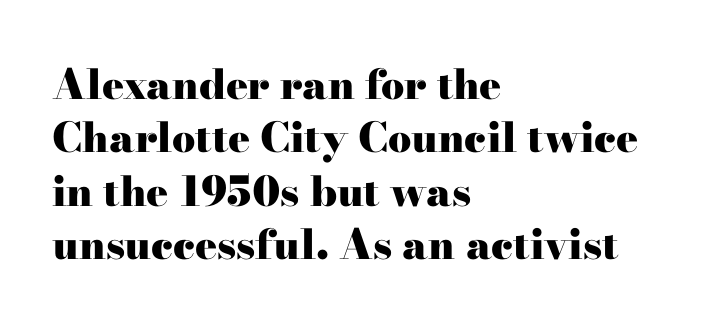
{"serif": "yes", "italic": "no", "bold": "yes", "weight": "heavy", "width": "wide", "stroke_contrast": "high", "x_height": "small", "monospaced": "no", "underline": "no", "align": "left", "line_spacing": "normal", "line_spacing_ratio": 1.3, "letter_spacing": "normal", "letter_spacing_em": 0.0, "glyph_px": 41}
